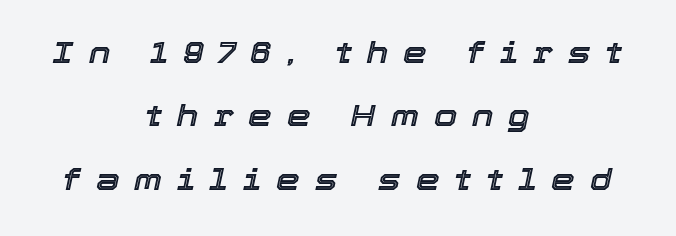
These lines were composed using italics. You could not count columns in this text — the font is proportionally spaced. Is the block centered? Yes — each line is placed symmetrically about the middle. Look at the tracking — it's clearly loosened, letters drifting apart. Horizontal bands of white between lines are thick stripes. Plain, unruled lines of type.
